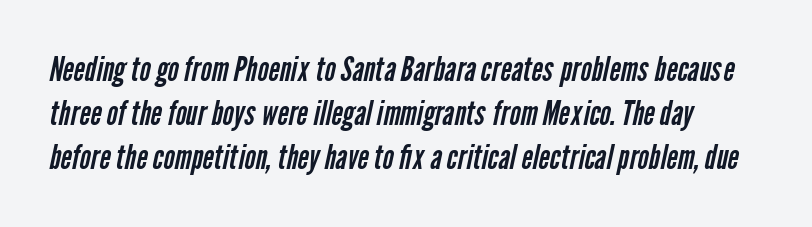
The image shows 34 px regular-weight, condensed sans-serif type; set left-aligned, normal line spacing (1.29x), normal letter spacing, not underlined; low stroke contrast and a medium x-height.
